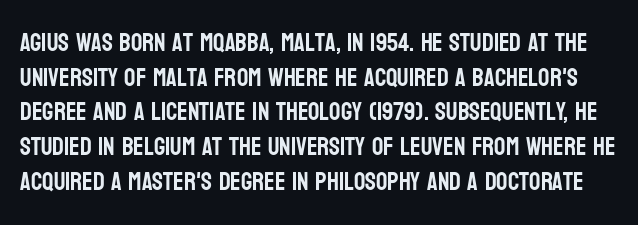
Italic? Not at all — the glyphs are vertical. Short note: letters normally spaced. Does the leading feel generous? No, just average. The glyphs are unaccompanied by any horizontal stroke below them.
